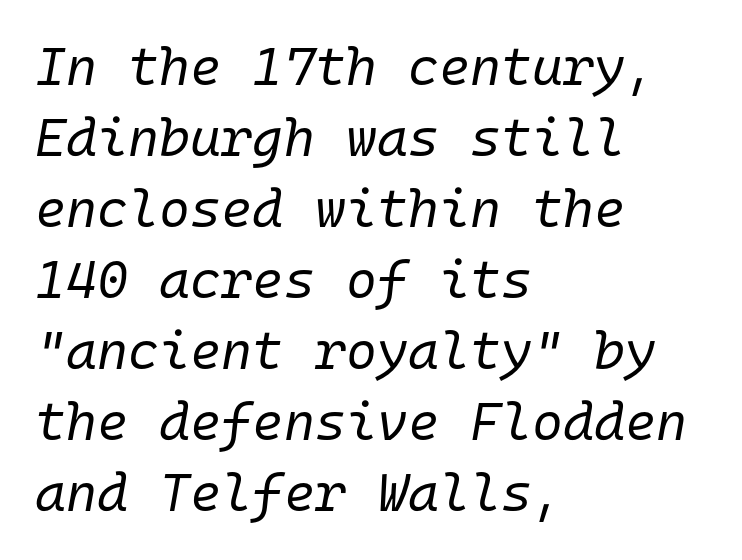
The image shows 53 px regular-weight type, italic (leaning right), monospaced; set left-aligned, normal line spacing (1.34x), normal letter spacing, not underlined; low stroke contrast and a medium x-height.
